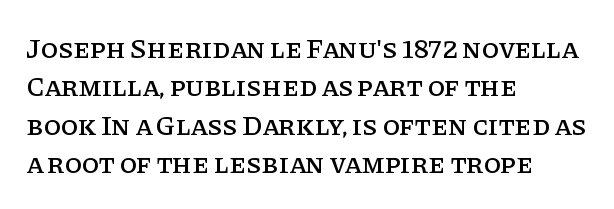
{"serif": "yes", "italic": "no", "width": "normal", "stroke_contrast": "low", "x_height": "large", "monospaced": "no", "underline": "no", "align": "left", "line_spacing": "normal", "line_spacing_ratio": 1.37, "letter_spacing": "normal", "letter_spacing_em": 0.0, "glyph_px": 28}
